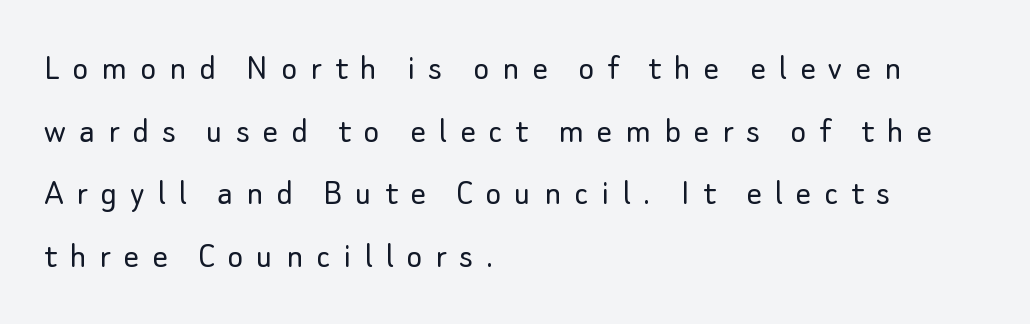
The image shows 38 px light sans-serif type, upright; set left-aligned, normal line spacing (1.65x), unusually wide letter spacing (+0.34 em), not underlined; low stroke contrast and a small x-height.
